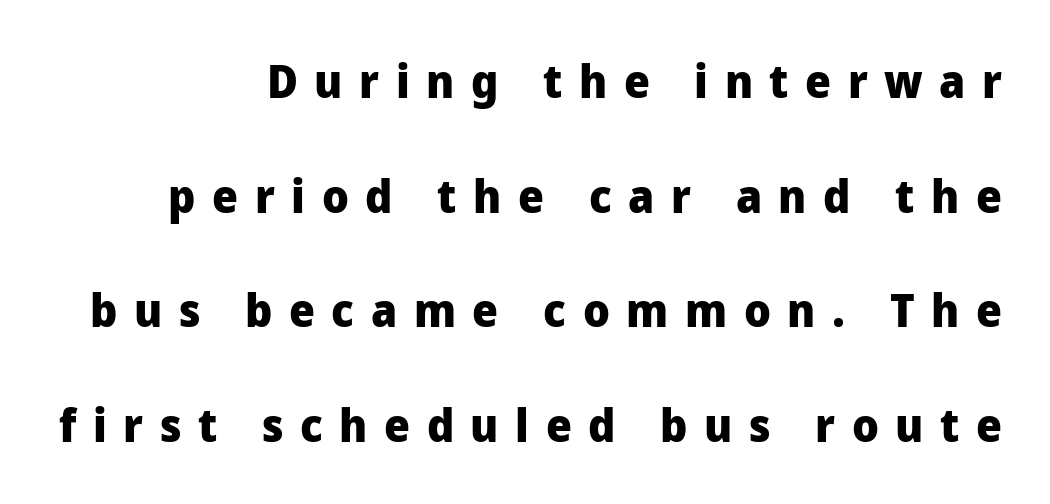
The image shows 46 px heavy sans-serif type, upright; set right-aligned, loose line spacing (2.49x), unusually wide letter spacing (+0.36 em), not underlined; low stroke contrast and a medium x-height.
